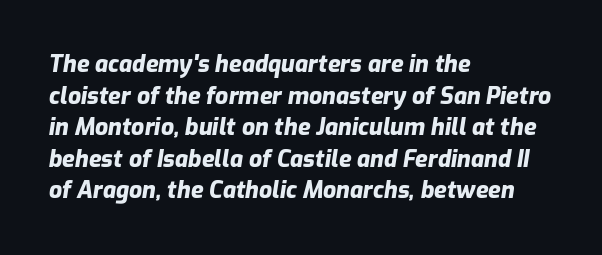
{"italic": "yes", "lean": "right", "slant_degrees": 9, "bold": "yes", "underline": "no", "align": "left", "line_spacing": "normal", "line_spacing_ratio": 1.37, "letter_spacing": "normal", "letter_spacing_em": 0.0, "glyph_px": 23}
